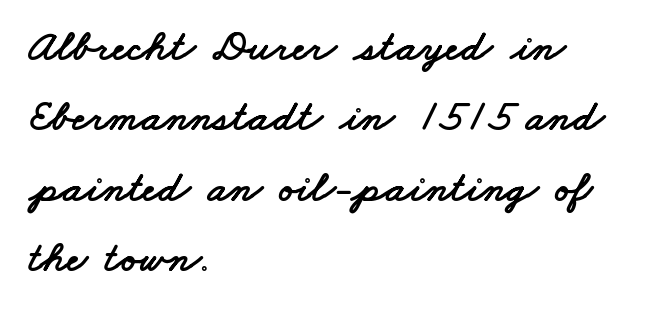
{"serif": "no", "width": "wide", "stroke_contrast": "low", "x_height": "small", "monospaced": "no", "underline": "no", "align": "left", "line_spacing": "normal", "line_spacing_ratio": 1.6, "letter_spacing": "normal", "letter_spacing_em": 0.0, "glyph_px": 44}
